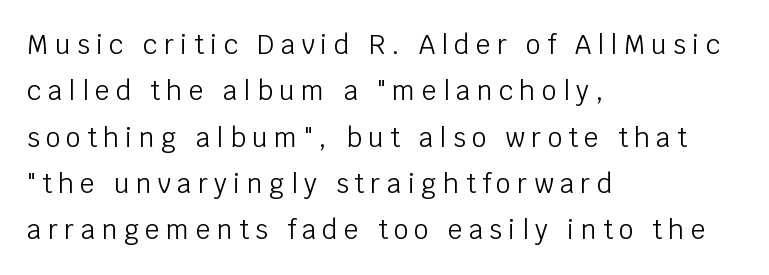
The image shows 26 px text type, upright; set left-aligned, line spacing 1.78x, unusually wide letter spacing (+0.24 em), not underlined.
